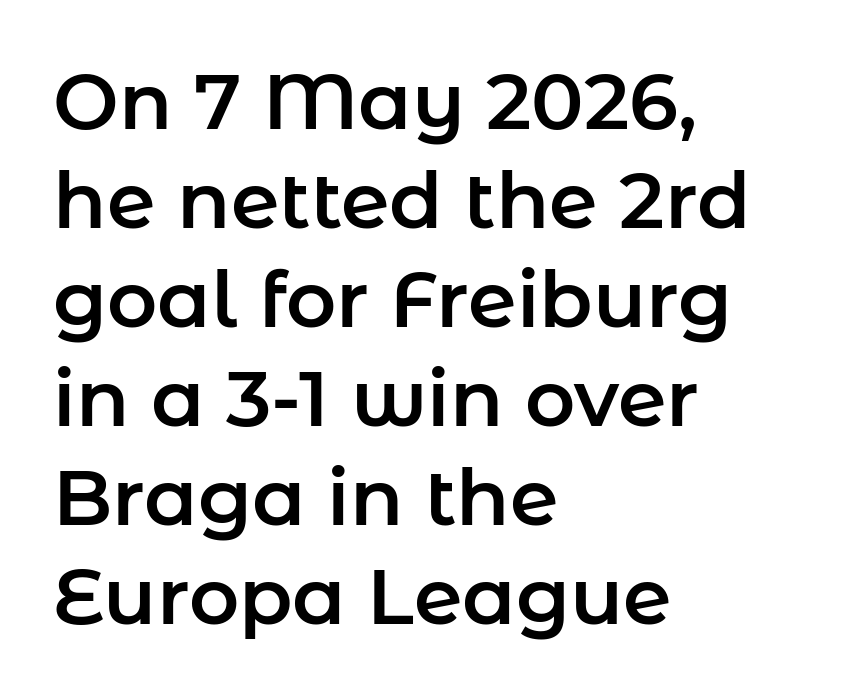
The image shows 78 px sans-serif type, upright; set left-aligned, normal line spacing (1.27x), normal letter spacing, not underlined; low stroke contrast and a medium x-height.
